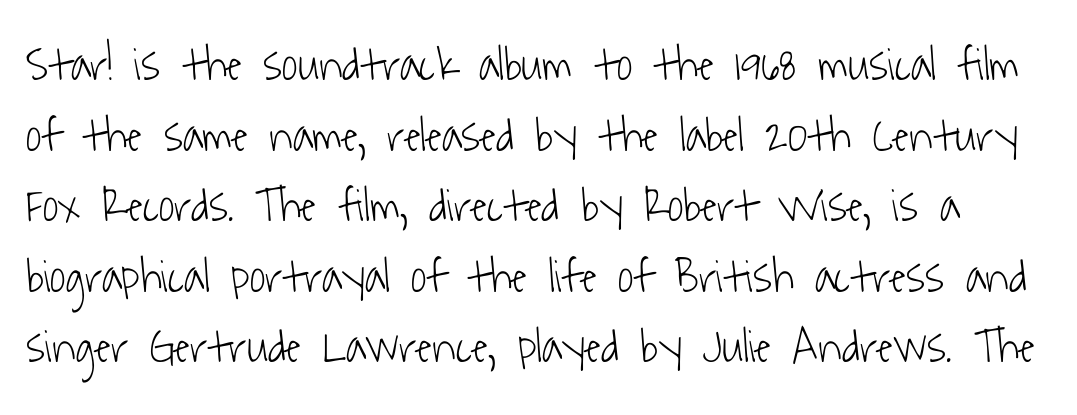
Q: Is the text bold? A: No.
Q: Is the typeface a serif or a sans-serif typeface? A: Sans-serif.
Q: Is the text underlined? A: No.
Q: Is the spacing between letters normal or unusually wide? A: Normal.
Q: Is the spacing between lines tight, normal or loose? A: Normal.
Q: Width (condensed, normal, or wide)? A: Condensed.
Q: Stroke contrast? A: Low.
Q: x-height? A: Medium.
Q: Monospaced? A: No.
